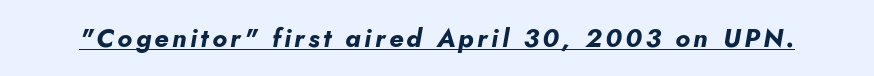
Q: Is the text bold? A: Yes.
Q: Is the text italic (slanted)? A: Yes, it leans right by about 5 degrees.
Q: Is the text underlined? A: Yes.
